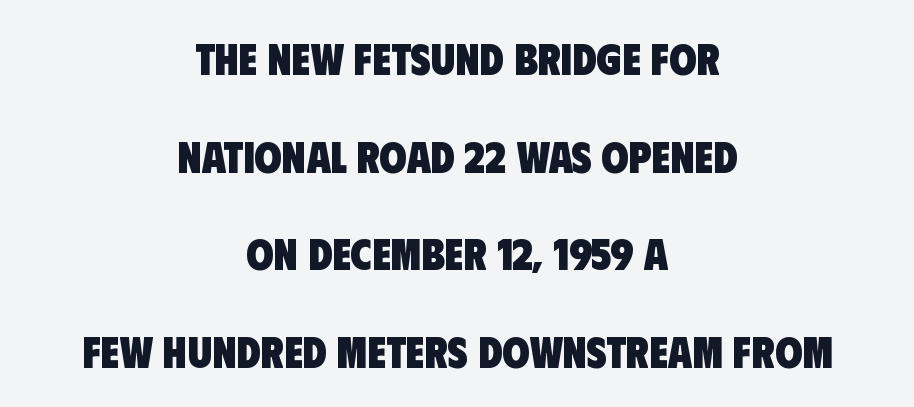
The image shows 44 px heavy, condensed sans-serif type; set centered, loose line spacing (2.22x), normal letter spacing, not underlined; low stroke contrast and a large x-height.
